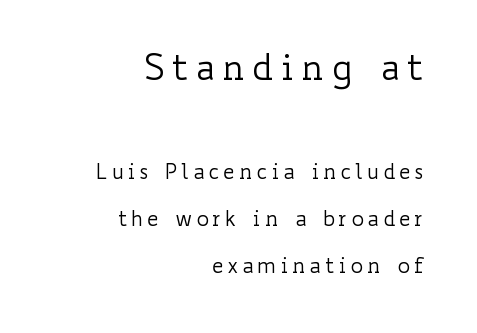
{"italic": "no", "bold": "no", "weight": "regular", "width": "wide", "stroke_contrast": "low", "x_height": "small", "monospaced": "no", "underline": "no", "align": "right", "line_spacing": "loose", "line_spacing_ratio": 2.25, "larger_block": "first", "size_ratio": 1.71, "glyph_px": 36}
